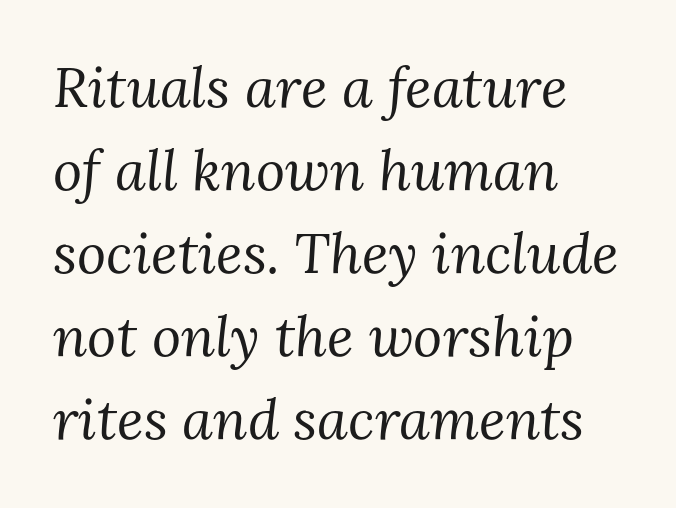
Q: Is the text bold? A: No.
Q: Is the text italic (slanted)? A: Yes, it leans right by about 3 degrees.
Q: Is the typeface a serif or a sans-serif typeface? A: Serif.
Q: Is the text underlined? A: No.
Q: How is the paragraph aligned? A: Left-aligned.
Q: Is the spacing between letters normal or unusually wide? A: Normal.
Q: Is the spacing between lines tight, normal or loose? A: Normal.
Q: Width (condensed, normal, or wide)? A: Normal.
Q: Stroke contrast? A: Medium.
Q: x-height? A: Medium.
Q: Monospaced? A: No.
